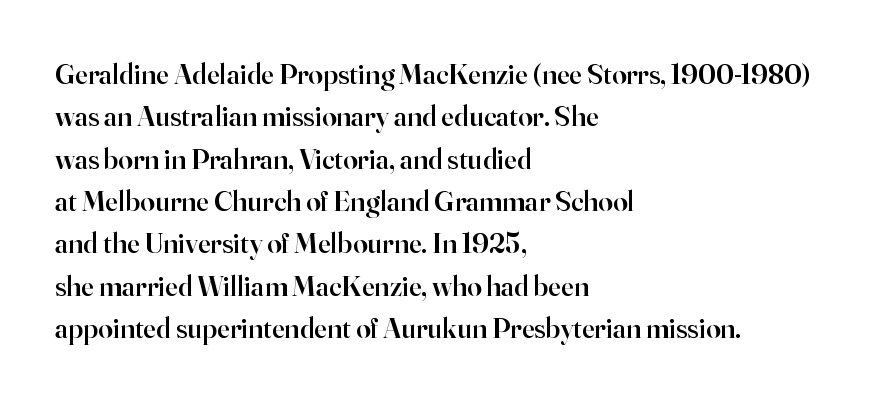
Q: Is the text bold? A: Semi-bold.
Q: Is the text italic (slanted)? A: No, it is upright.
Q: Is the typeface a serif or a sans-serif typeface? A: Serif.
Q: Is the text underlined? A: No.
Q: How is the paragraph aligned? A: Left-aligned.
Q: Is the spacing between letters normal or unusually wide? A: Normal.
Q: Is the spacing between lines tight, normal or loose? A: Normal.
Q: Width (condensed, normal, or wide)? A: Normal.
Q: Stroke contrast? A: High.
Q: x-height? A: Small.
Q: Monospaced? A: No.
